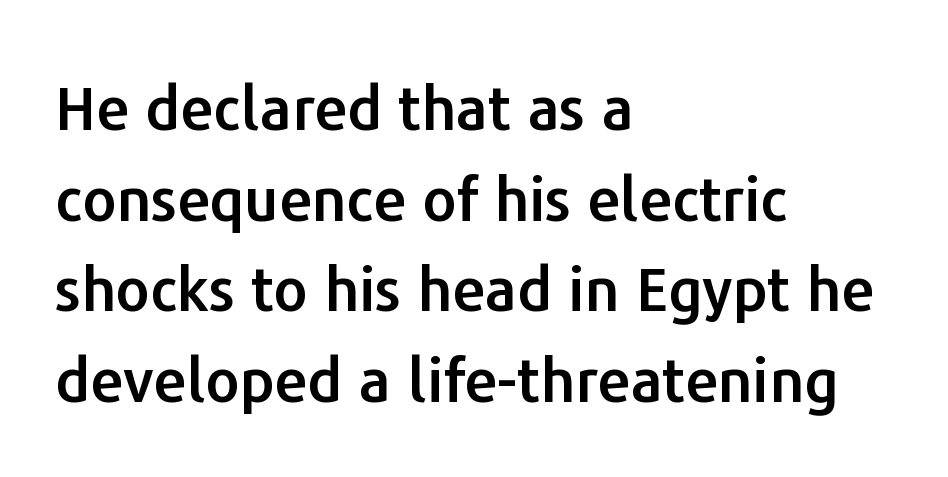
{"serif": "no", "italic": "no", "width": "normal", "stroke_contrast": "low", "x_height": "medium", "monospaced": "no", "underline": "no", "align": "left", "line_spacing": "normal", "line_spacing_ratio": 1.51, "letter_spacing": "normal", "letter_spacing_em": 0.0, "glyph_px": 60}
